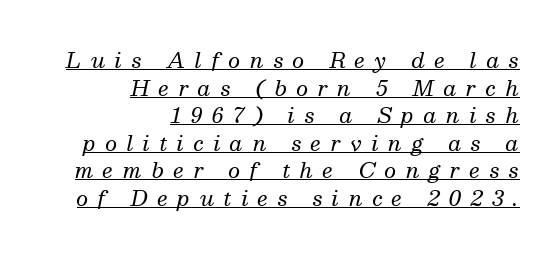
The image shows 21 px text type, italic (leaning right); set right-aligned, normal line spacing (1.31x), unusually wide letter spacing (+0.45 em), underlined.
